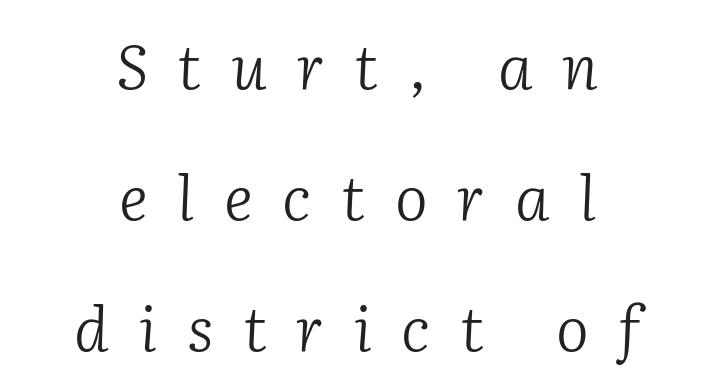
{"serif": "yes", "italic": "yes", "lean": "right", "slant_degrees": 2, "bold": "no", "weight": "light", "width": "normal", "stroke_contrast": "low", "x_height": "medium", "monospaced": "no", "underline": "no", "align": "center", "line_spacing": "loose", "line_spacing_ratio": 2.11, "letter_spacing": "wide", "letter_spacing_em": 0.48, "glyph_px": 62}
